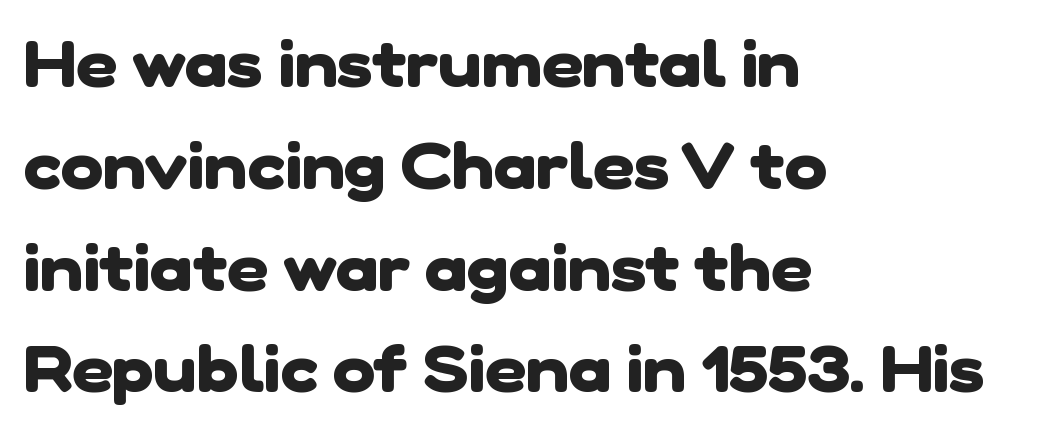
{"serif": "no", "bold": "yes", "weight": "heavy", "width": "normal", "stroke_contrast": "low", "x_height": "medium", "monospaced": "no", "underline": "no", "align": "left", "line_spacing": "normal", "line_spacing_ratio": 1.59, "letter_spacing": "normal", "letter_spacing_em": 0.0, "glyph_px": 64}
